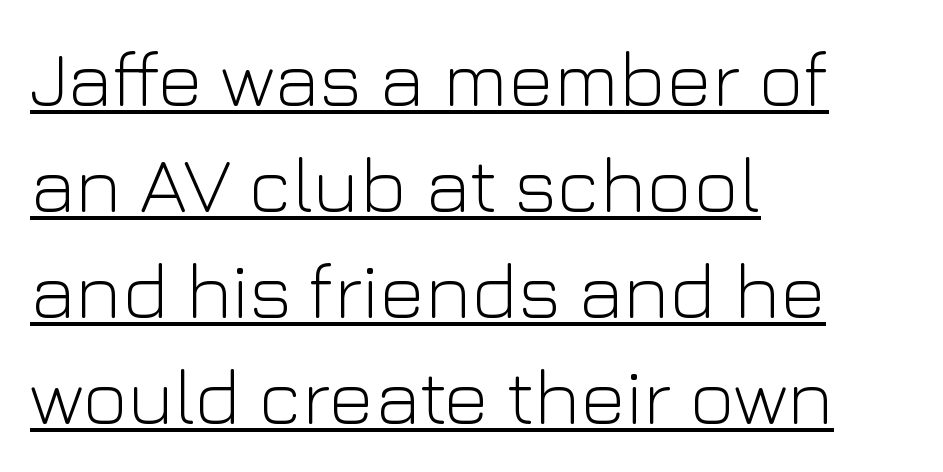
The image shows 78 px light sans-serif type, upright; set left-aligned, normal line spacing (1.36x), normal letter spacing, underlined; low stroke contrast and a medium x-height.
